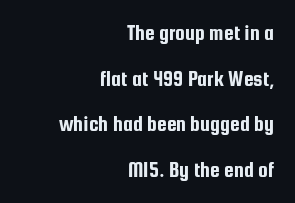
The image shows 22 px text type, upright; set right-aligned, loose line spacing (2.07x), normal letter spacing, not underlined.
